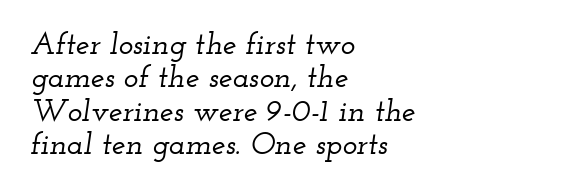
{"serif": "yes", "italic": "yes", "lean": "right", "slant_degrees": 12, "width": "wide", "stroke_contrast": "low", "x_height": "small", "monospaced": "no", "underline": "no", "align": "left", "line_spacing": "tight", "line_spacing_ratio": 1.08, "letter_spacing": "normal", "letter_spacing_em": 0.0, "glyph_px": 31}
